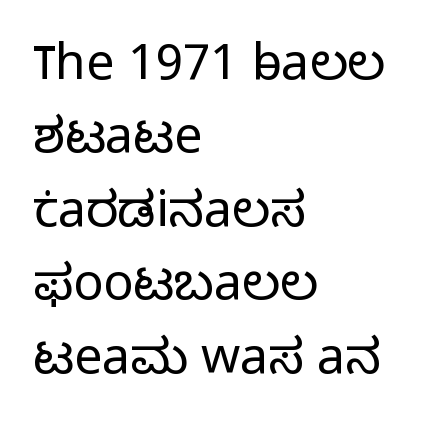
Q: Is the text bold? A: No.
Q: Is the text italic (slanted)? A: No, it is upright.
Q: Is the typeface a serif or a sans-serif typeface? A: Sans-serif.
Q: Is the text underlined? A: No.
Q: How is the paragraph aligned? A: Left-aligned.
Q: Is the spacing between letters normal or unusually wide? A: Normal.
Q: Is the spacing between lines tight, normal or loose? A: Normal.
Q: Width (condensed, normal, or wide)? A: Normal.
Q: Stroke contrast? A: Low.
Q: x-height? A: Medium.
Q: Monospaced? A: No.
